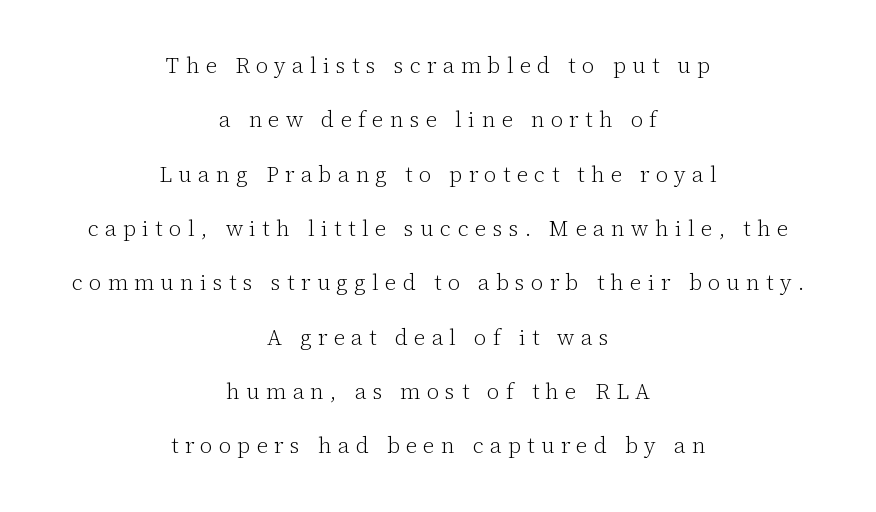
{"italic": "no", "bold": "no", "underline": "no", "align": "center", "line_spacing": "loose", "line_spacing_ratio": 2.47, "letter_spacing": "wide", "letter_spacing_em": 0.29, "glyph_px": 22}
